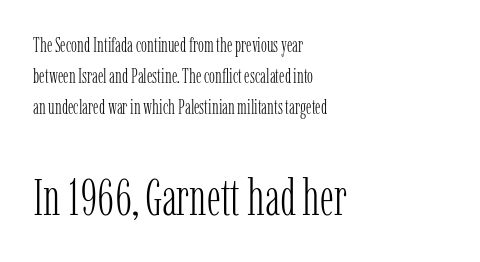
The image shows 51 px light, condensed serif type, upright; set left-aligned, normal line spacing (1.54x), normal letter spacing, not underlined; the second (bottom) block is 2.55x larger; low stroke contrast and a medium x-height.
